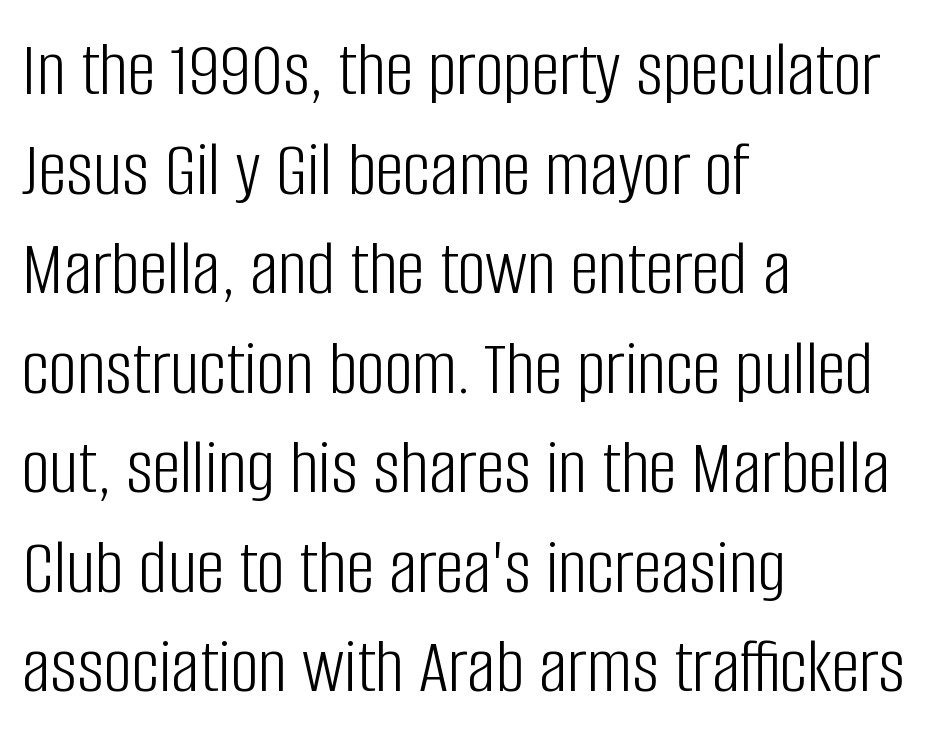
Q: Is the text bold? A: No.
Q: Is the text italic (slanted)? A: No, it is upright.
Q: Is the typeface a serif or a sans-serif typeface? A: Sans-serif.
Q: Is the text underlined? A: No.
Q: How is the paragraph aligned? A: Left-aligned.
Q: Is the spacing between letters normal or unusually wide? A: Normal.
Q: Is the spacing between lines tight, normal or loose? A: Normal.
Q: Width (condensed, normal, or wide)? A: Condensed.
Q: Stroke contrast? A: Low.
Q: x-height? A: Large.
Q: Monospaced? A: No.
